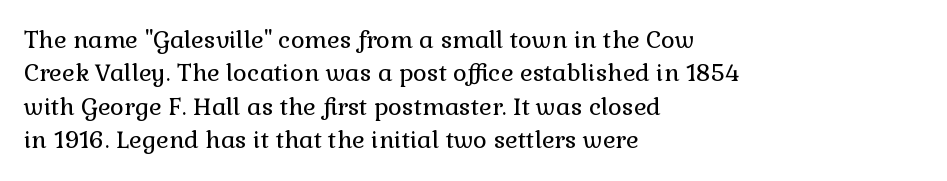
Q: Is the text bold? A: No.
Q: Is the text italic (slanted)? A: No, it is upright.
Q: Is the text underlined? A: No.
Q: How is the paragraph aligned? A: Left-aligned.
Q: Is the spacing between letters normal or unusually wide? A: Normal.
Q: Is the spacing between lines tight, normal or loose? A: Normal.
